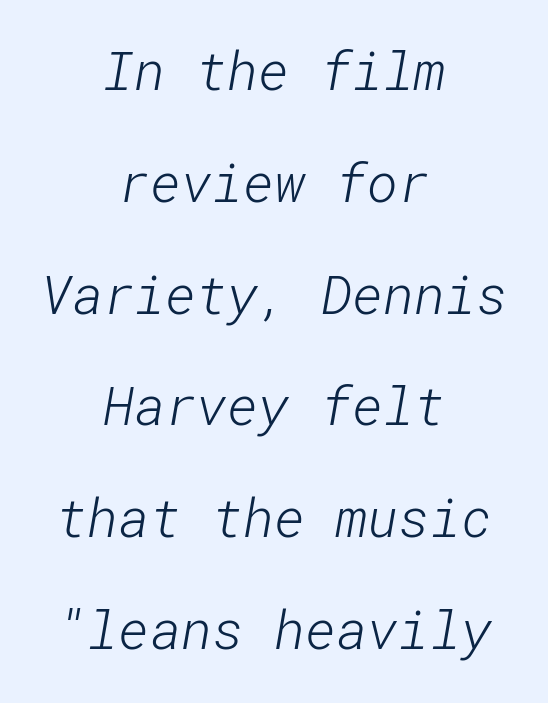
{"serif": "no", "bold": "no", "weight": "light", "width": "normal", "stroke_contrast": "low", "x_height": "medium", "underline": "no", "align": "center", "line_spacing": "loose", "line_spacing_ratio": 2.11, "letter_spacing": "normal", "letter_spacing_em": 0.0, "glyph_px": 53}
